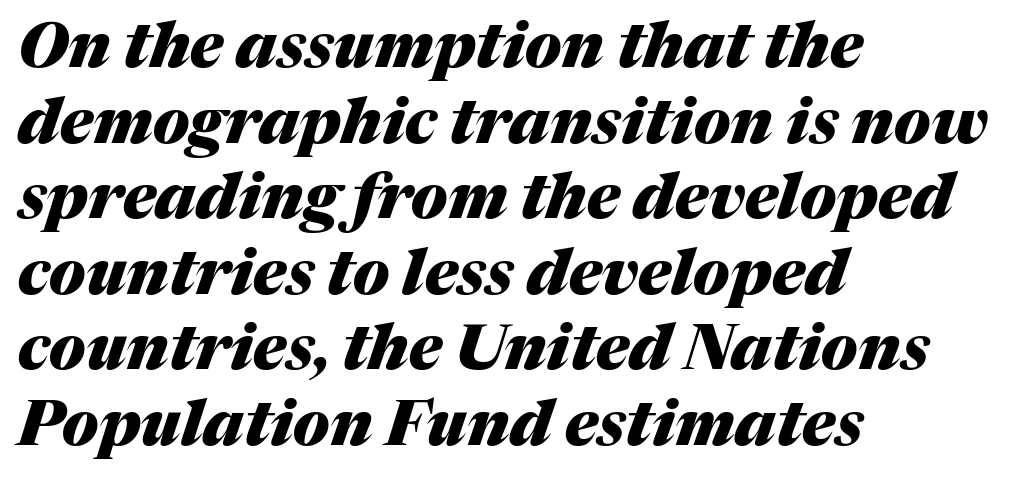
The zone under the glyphs is completely vacant. Does the weight exceed regular? Yes, all the way to bold. Designer's note — italics engaged. You could call the tracking neutral — neither tight nor loose. Visually the block forms a straight wall on the left and a jagged coastline on the right.
